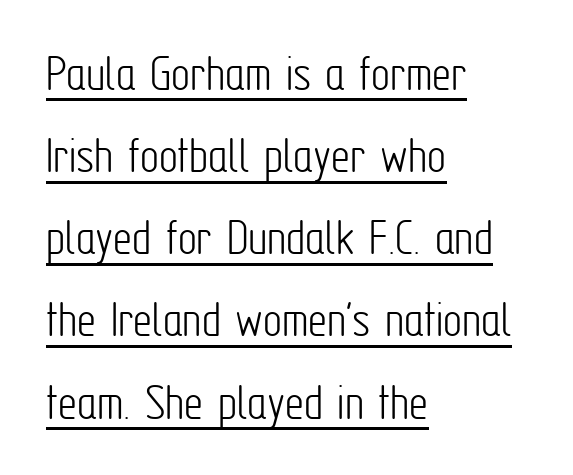
{"serif": "no", "italic": "no", "bold": "no", "weight": "light", "width": "condensed", "stroke_contrast": "low", "x_height": "medium", "monospaced": "no", "underline": "yes", "align": "left", "line_spacing": "normal", "line_spacing_ratio": 1.55, "letter_spacing": "normal", "letter_spacing_em": 0.0, "glyph_px": 53}
